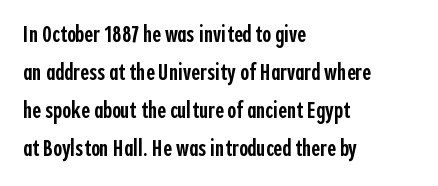
The image shows 24 px text type, upright; set left-aligned, normal line spacing (1.59x), normal letter spacing, not underlined.
